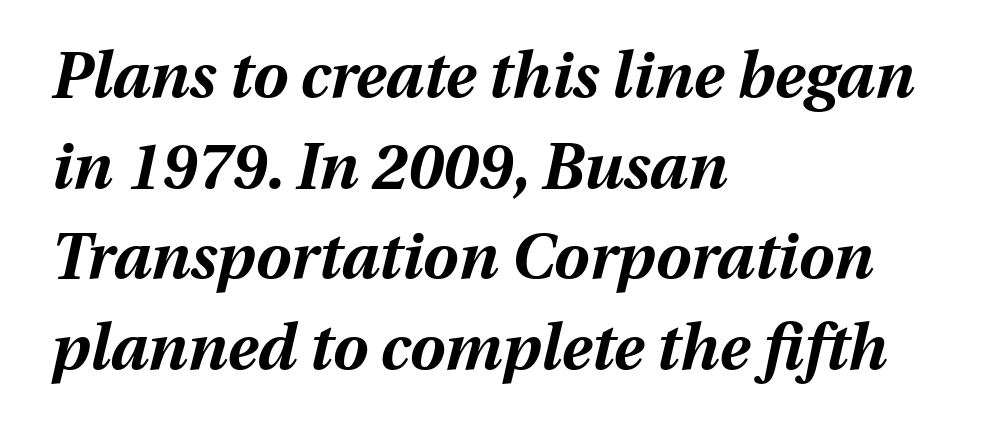
Q: Is the text bold? A: Yes.
Q: Is the text italic (slanted)? A: Yes, it leans right by about 13 degrees.
Q: Is the text underlined? A: No.
Q: How is the paragraph aligned? A: Left-aligned.
Q: Is the spacing between letters normal or unusually wide? A: Normal.
Q: Is the spacing between lines tight, normal or loose? A: Normal.
Q: Width (condensed, normal, or wide)? A: Normal.
Q: Stroke contrast? A: Medium.
Q: x-height? A: Medium.
Q: Monospaced? A: No.
